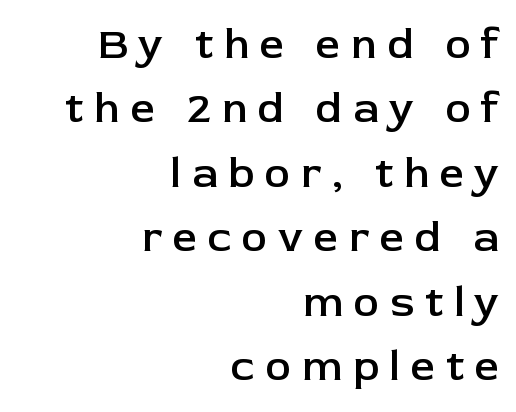
Q: Is the text bold? A: Semi-bold.
Q: Is the text italic (slanted)? A: No, it is upright.
Q: Is the typeface a serif or a sans-serif typeface? A: Sans-serif.
Q: Is the text underlined? A: No.
Q: How is the paragraph aligned? A: Right-aligned.
Q: Is the spacing between letters normal or unusually wide? A: Unusually wide.
Q: Is the spacing between lines tight, normal or loose? A: Normal.
Q: Width (condensed, normal, or wide)? A: Normal.
Q: Stroke contrast? A: Low.
Q: x-height? A: Medium.
Q: Monospaced? A: No.
